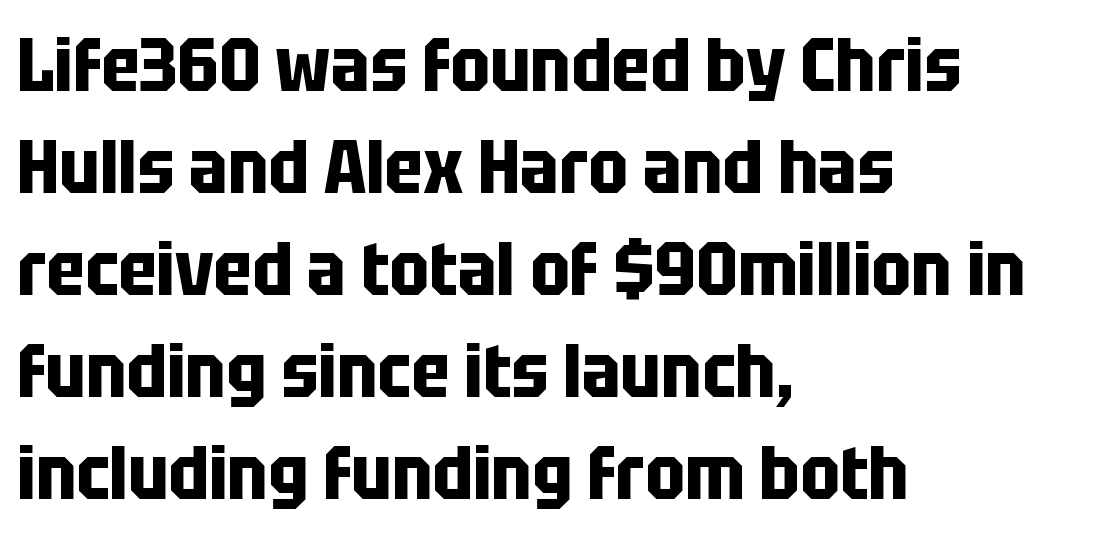
Q: Is the text bold? A: Yes.
Q: Is the text italic (slanted)? A: No, it is upright.
Q: Is the typeface a serif or a sans-serif typeface? A: Sans-serif.
Q: Is the text underlined? A: No.
Q: How is the paragraph aligned? A: Left-aligned.
Q: Is the spacing between letters normal or unusually wide? A: Normal.
Q: Is the spacing between lines tight, normal or loose? A: Normal.
Q: Width (condensed, normal, or wide)? A: Condensed.
Q: Stroke contrast? A: Low.
Q: x-height? A: Large.
Q: Monospaced? A: No.
